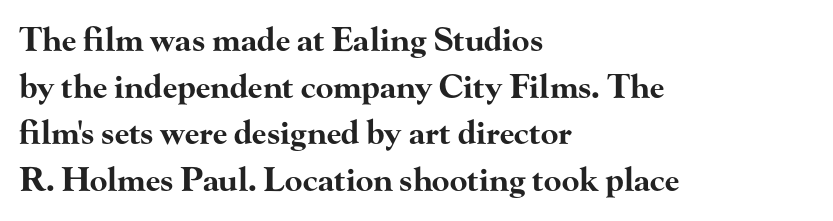
{"serif": "yes", "italic": "no", "bold": "yes", "weight": "bold", "width": "wide", "stroke_contrast": "high", "x_height": "small", "monospaced": "no", "underline": "no", "align": "left", "line_spacing": "normal", "line_spacing_ratio": 1.46, "letter_spacing": "normal", "letter_spacing_em": 0.0, "glyph_px": 32}
